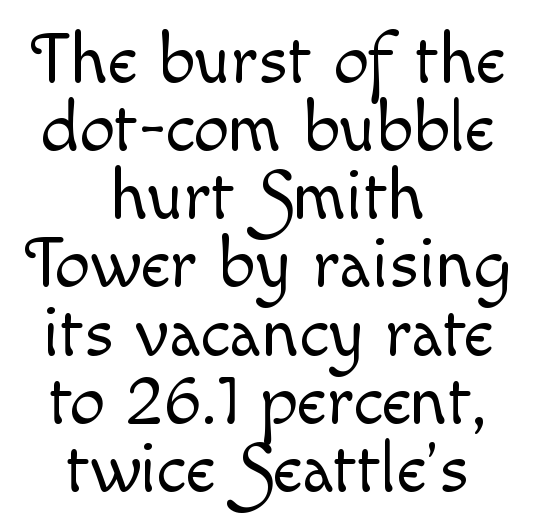
{"italic": "no", "bold": "no", "weight": "light", "width": "normal", "x_height": "small", "monospaced": "no", "underline": "no", "align": "center", "line_spacing": "tight", "line_spacing_ratio": 0.96, "letter_spacing": "normal", "letter_spacing_em": 0.0, "glyph_px": 71}
